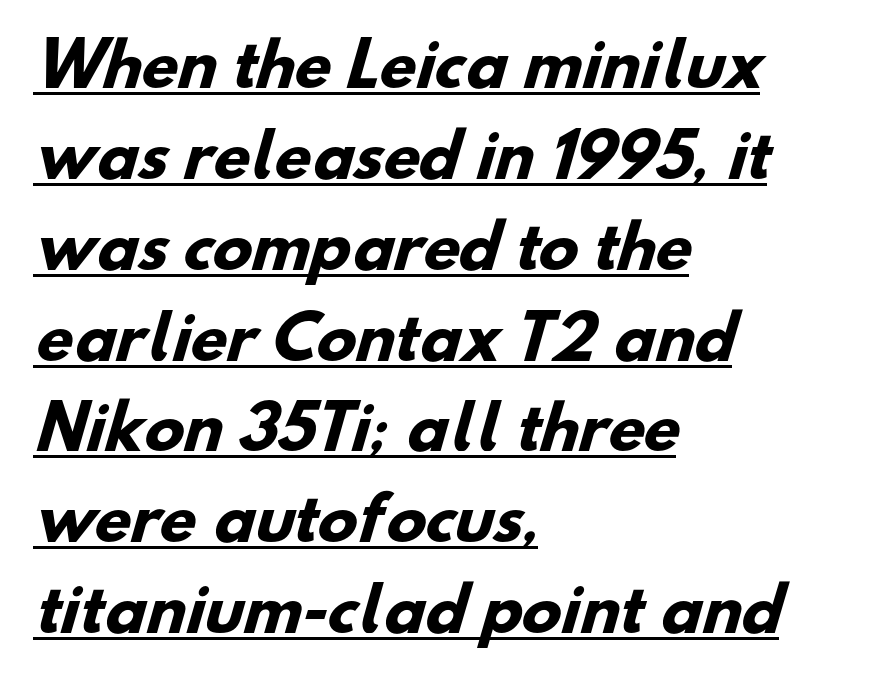
The image shows 59 px heavy sans-serif type; set left-aligned, normal line spacing (1.54x), normal letter spacing, underlined; low stroke contrast and a small x-height.
